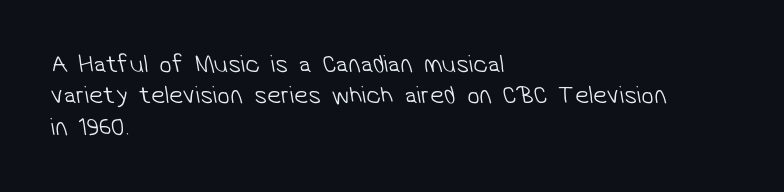
No extra ink here — the face is not bold. Underlining? Definitely not there. Glyph-to-glyph distance matches everyday printed text. The lines in this sample share a left origin and differ only in where they stop.
